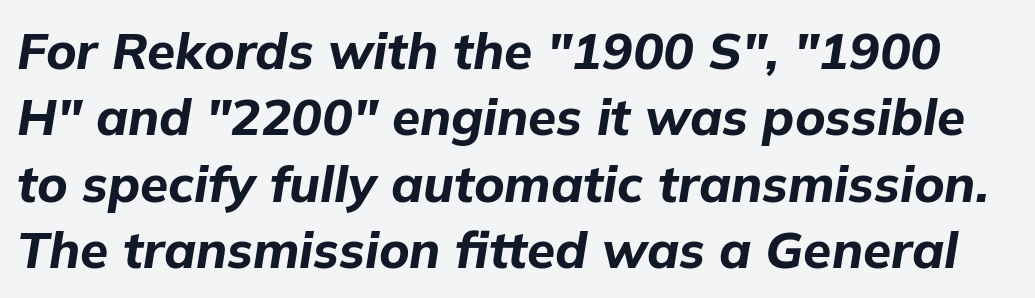
Q: Is the text bold? A: Yes.
Q: Is the text italic (slanted)? A: Yes, it leans right by about 9 degrees.
Q: Is the text underlined? A: No.
Q: Is the spacing between letters normal or unusually wide? A: Normal.
Q: Is the spacing between lines tight, normal or loose? A: Normal.
Q: Width (condensed, normal, or wide)? A: Normal.
Q: Stroke contrast? A: Low.
Q: x-height? A: Medium.
Q: Monospaced? A: No.
